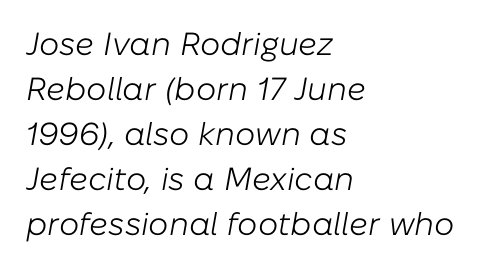
A typesetter would call this proportional, since set widths differ per character. The gap between lines stays unmarked. The letterforms sit shoulder to shoulder at normal distance. Horizontal bands of white between lines are of average thickness. Reading down the block, your eye returns to a fixed left position each line.
